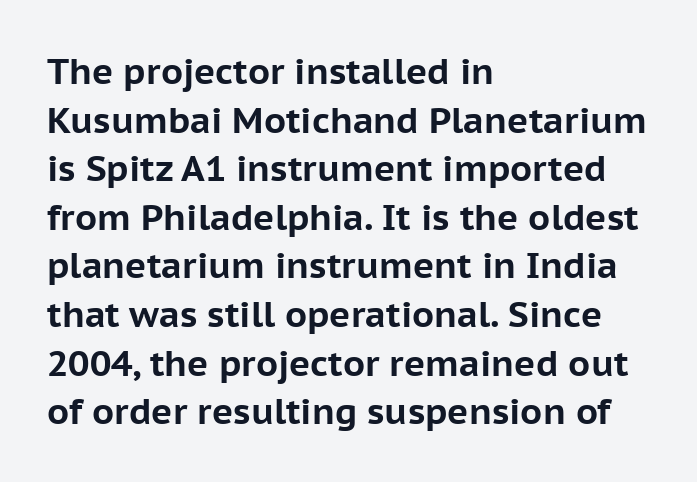
{"serif": "no", "italic": "no", "bold": "yes", "weight": "bold", "width": "normal", "stroke_contrast": "low", "x_height": "medium", "monospaced": "no", "underline": "no", "align": "left", "line_spacing": "normal", "line_spacing_ratio": 1.35, "letter_spacing": "normal", "letter_spacing_em": 0.0, "glyph_px": 36}
